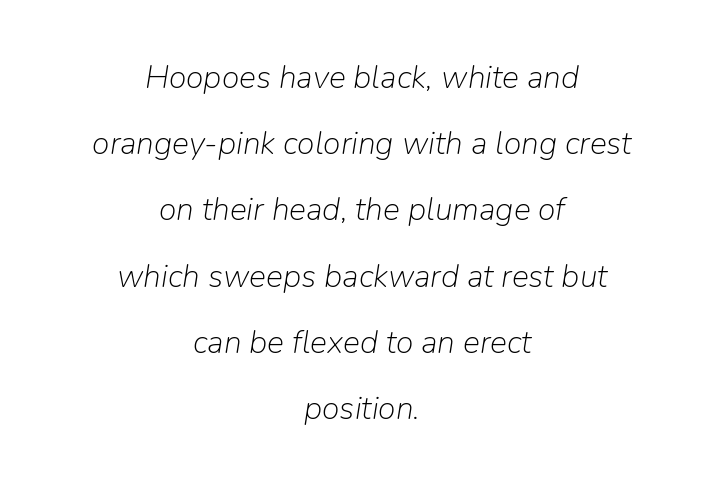
Q: Is the text bold? A: No.
Q: Is the text italic (slanted)? A: Yes, it leans right by about 9 degrees.
Q: Is the text underlined? A: No.
Q: How is the paragraph aligned? A: Centered.
Q: Is the spacing between letters normal or unusually wide? A: Normal.
Q: Is the spacing between lines tight, normal or loose? A: Loose.
Q: Width (condensed, normal, or wide)? A: Normal.
Q: Stroke contrast? A: Low.
Q: x-height? A: Medium.
Q: Monospaced? A: No.
